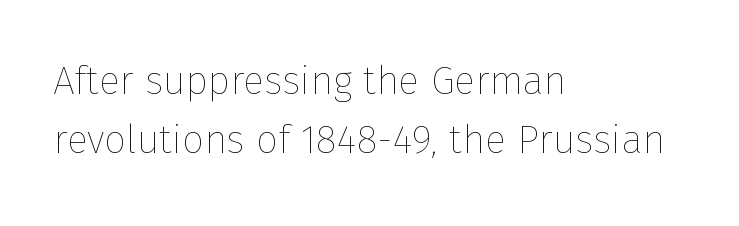
The area under the type is left untouched. The font sits on the lighter half of the weight spectrum, regular included. Caption: standard tracking, unaltered. The face used here is proportionally spaced, like ordinary book or web type. Every character sits straight up, as roman type does. Which margin do the lines hug? The left one — the right edge is uneven.
